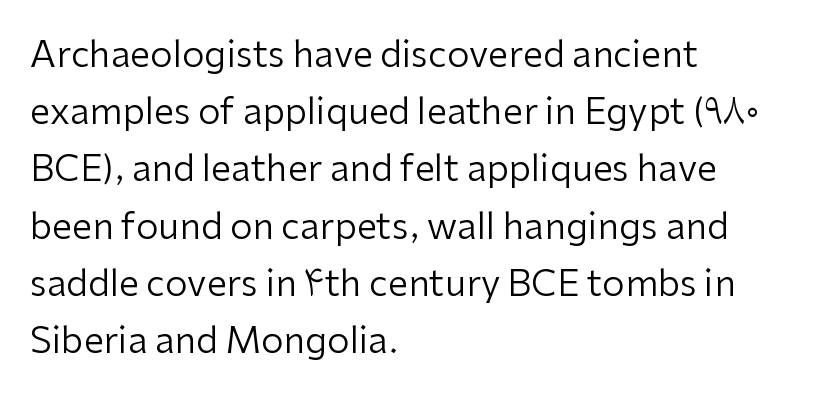
The strip under each line holds only bare page. The letters stand upright; this is a roman face. The lines in this sample share a left origin and differ only in where they stop. A typesetter would call this leading conventional body-copy spacing. The letters advance in unequal steps, a hallmark of proportional type. No letter is thick-stroked: the sample isn't bold.
